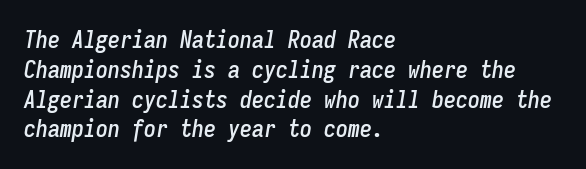
The image shows 24 px text type, italic (leaning right); set left-aligned, line spacing 1.24x, normal letter spacing, not underlined.
